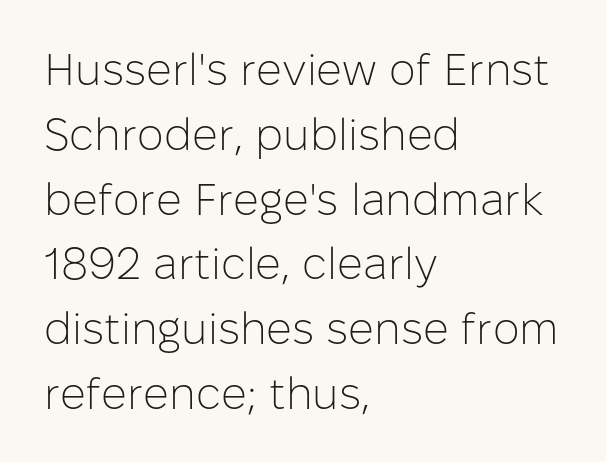
Q: Is the text bold? A: No.
Q: Is the text italic (slanted)? A: No, it is upright.
Q: Is the typeface a serif or a sans-serif typeface? A: Sans-serif.
Q: Is the text underlined? A: No.
Q: How is the paragraph aligned? A: Left-aligned.
Q: Is the spacing between letters normal or unusually wide? A: Normal.
Q: Is the spacing between lines tight, normal or loose? A: Normal.
Q: Width (condensed, normal, or wide)? A: Normal.
Q: Stroke contrast? A: Low.
Q: x-height? A: Medium.
Q: Monospaced? A: No.
